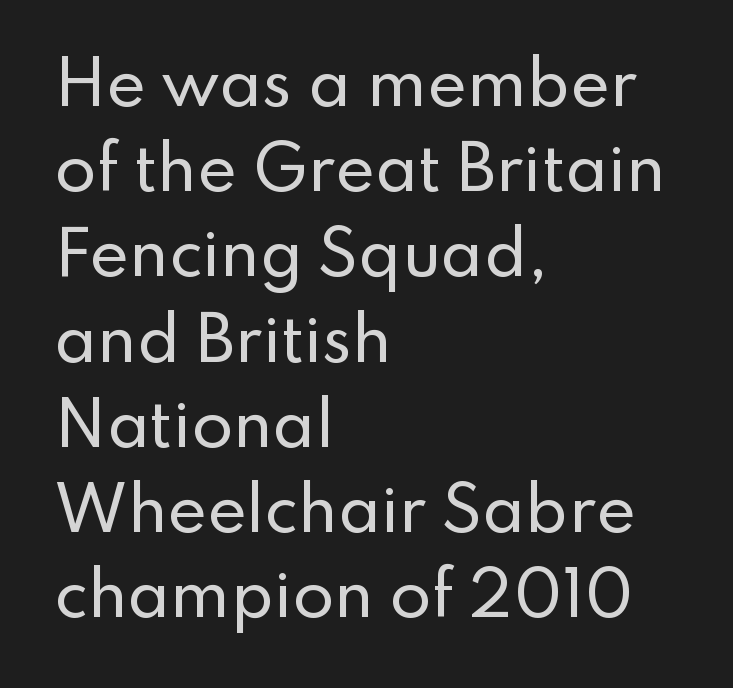
These lines sit exactly where default settings would place them. The specimen reads as upright at a glance. Character widths vary here, with narrow letters taking less room than wide ones. The tracking reads as untouched default to a designer's eye.
